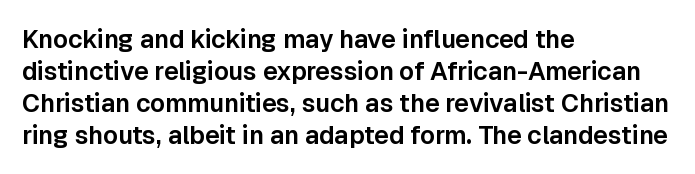
{"italic": "no", "underline": "no", "align": "left", "line_spacing": "normal", "line_spacing_ratio": 1.28, "letter_spacing": "normal", "letter_spacing_em": 0.0, "glyph_px": 25}
